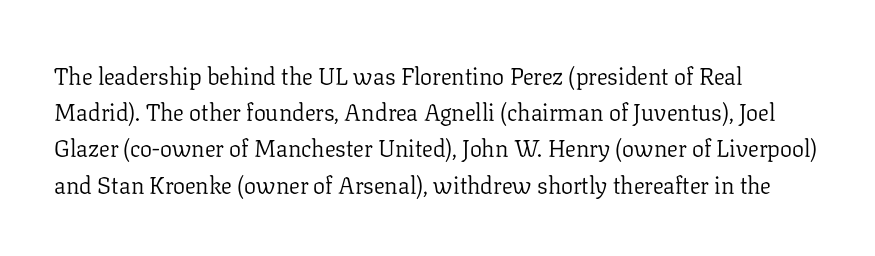
{"italic": "no", "bold": "no", "underline": "no", "align": "left", "line_spacing": "normal", "line_spacing_ratio": 1.51, "letter_spacing": "normal", "letter_spacing_em": 0.0, "glyph_px": 24}
